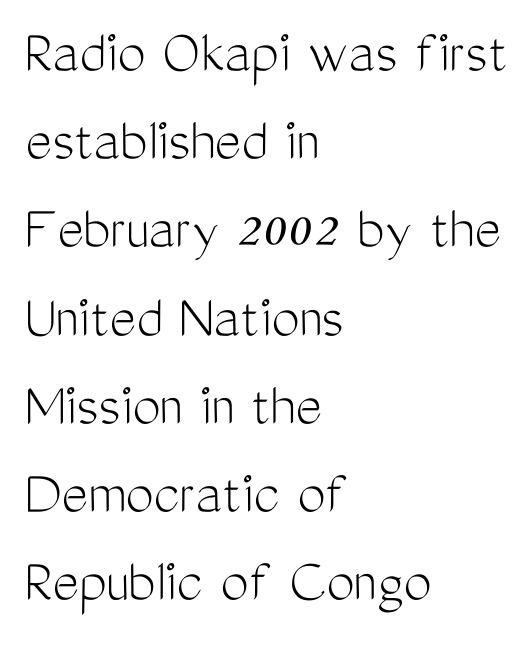
The image shows 63 px light, condensed sans-serif type, upright; set left-aligned, normal line spacing (1.4x), normal letter spacing, not underlined; medium stroke contrast and a medium x-height.
